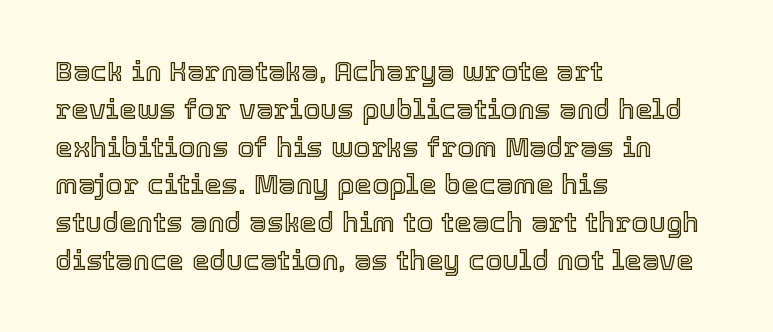
The image shows 28 px text type, upright; set left-aligned, normal line spacing (1.35x), normal letter spacing, not underlined; a medium x-height.
